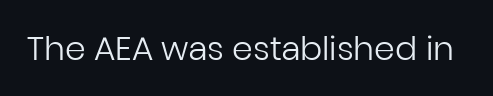
Q: Is the text bold? A: No.
Q: Is the text italic (slanted)? A: No, it is upright.
Q: Is the typeface a serif or a sans-serif typeface? A: Sans-serif.
Q: Is the text underlined? A: No.
Q: Is the spacing between letters normal or unusually wide? A: Normal.
Q: Width (condensed, normal, or wide)? A: Normal.
Q: Stroke contrast? A: Low.
Q: x-height? A: Medium.
Q: Monospaced? A: No.
